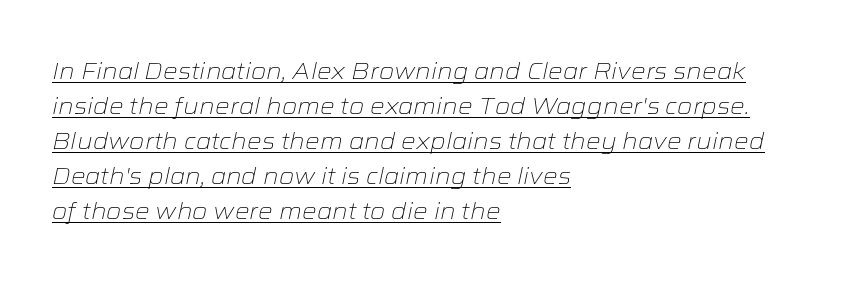
Notice how a bar underscores the lettering throughout. Counters stay open thanks to moderate or lighter strokes. A typesetter would call this leading conventional body-copy spacing. The gaps between neighbouring characters are ordinary and unremarkable. Left-aligned paragraph, ragged on the right. The passage shown leans; its letterforms are oblique.
